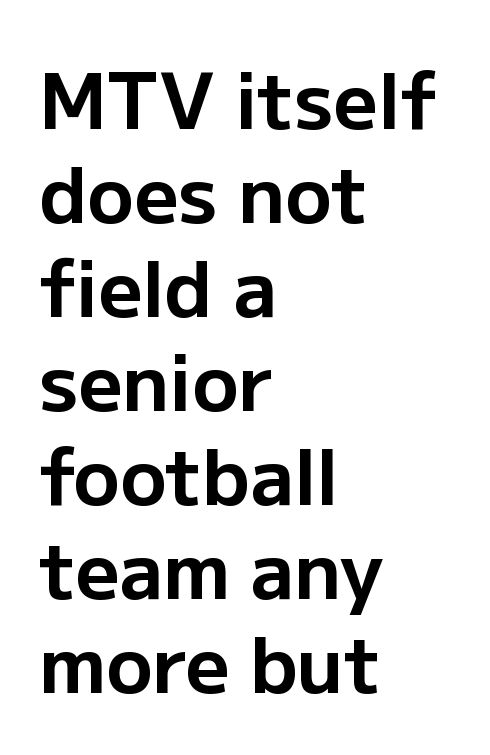
Q: Is the text bold? A: Yes.
Q: Is the text italic (slanted)? A: No, it is upright.
Q: Is the typeface a serif or a sans-serif typeface? A: Sans-serif.
Q: Is the text underlined? A: No.
Q: How is the paragraph aligned? A: Left-aligned.
Q: Is the spacing between letters normal or unusually wide? A: Normal.
Q: Width (condensed, normal, or wide)? A: Normal.
Q: Stroke contrast? A: Low.
Q: x-height? A: Medium.
Q: Monospaced? A: No.
